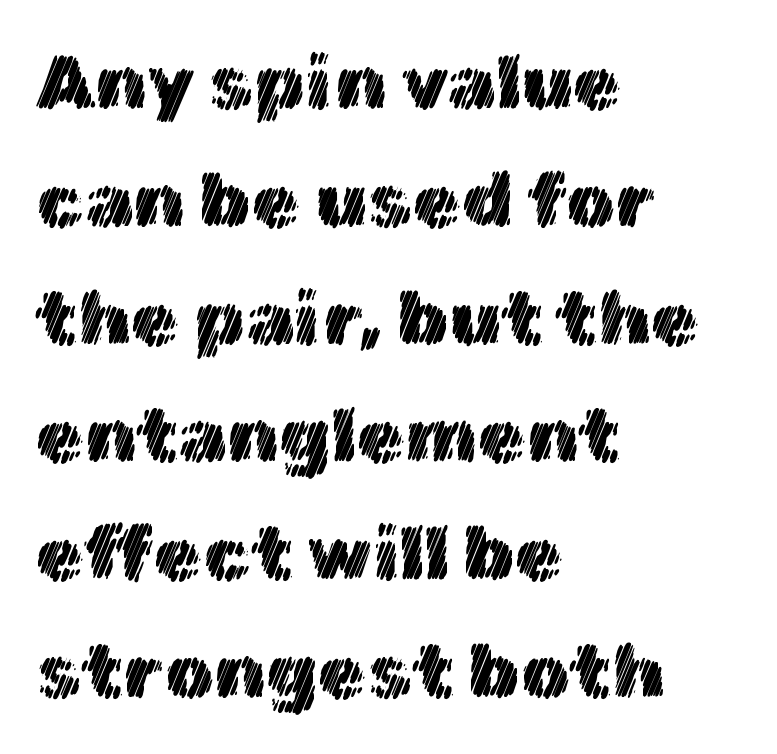
The paragraph shown leans on its left margin. Here the designer chose a conventional face with non-uniform glyph widths. Italic: no, the glyphs are upright roman. The space directly below the letters is spotless.
